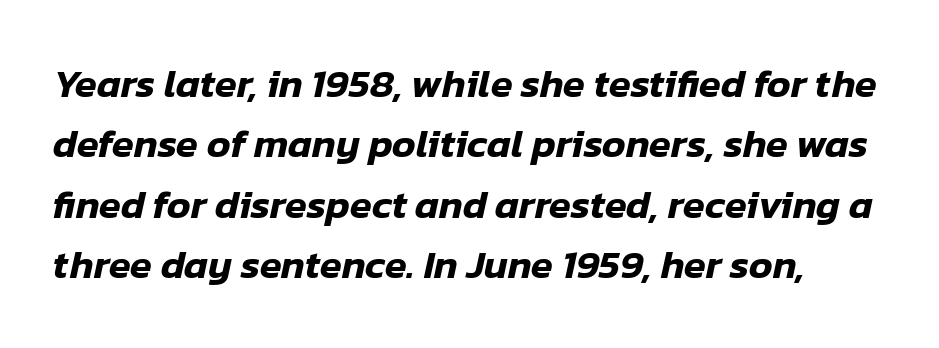
{"italic": "yes", "lean": "right", "slant_degrees": 12, "width": "normal", "stroke_contrast": "low", "x_height": "medium", "monospaced": "no", "underline": "no", "line_spacing": "normal", "line_spacing_ratio": 1.51, "letter_spacing": "normal", "letter_spacing_em": 0.0, "glyph_px": 40}
